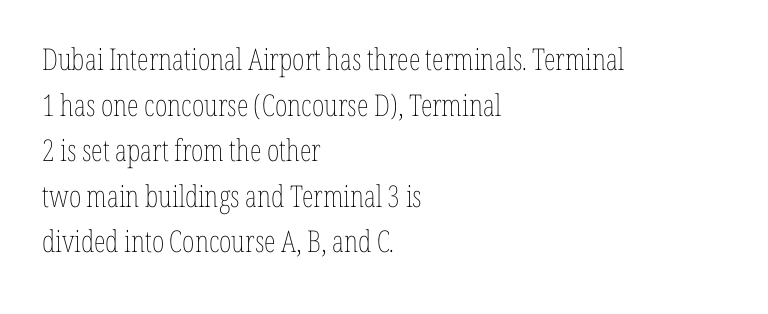
Italic? Not at all — the glyphs are vertical. This sample keeps an unexceptional amount of space between lines. Typeset ragged right — the left edge is the straight one. Each row of text sits above clean, open space. A light-to-regular cut is what we see here. What stands out about the letter spacing? Nothing — it is the standard amount.
